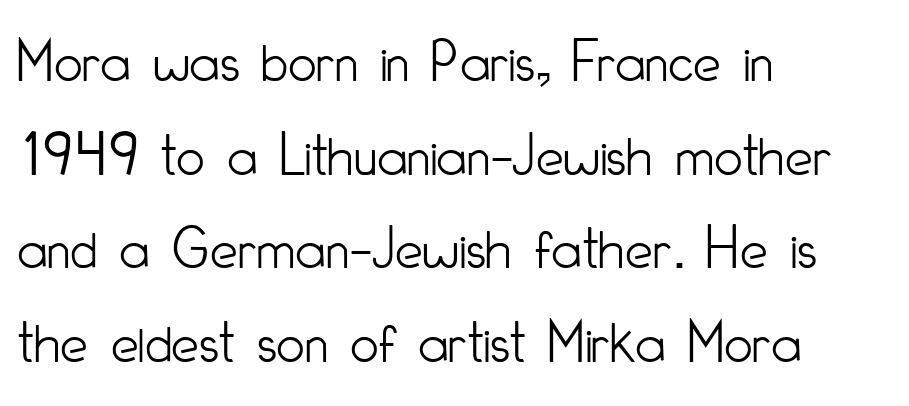
A typesetter would call this leading conventional body-copy spacing. Each line starts at the same left margin while the right side varies. The designer went with a sans here, leaving each stem footless. If you drew a line through each stem, it would be perfectly vertical.
